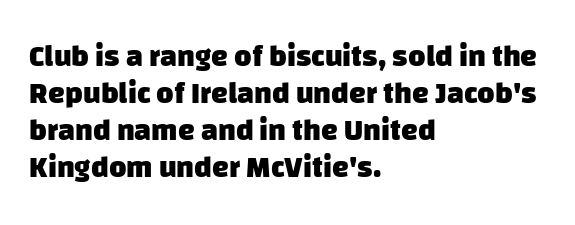
The image shows 30 px heavy sans-serif type; set left-aligned, line spacing 1.23x, normal letter spacing, not underlined; low stroke contrast and a large x-height.
